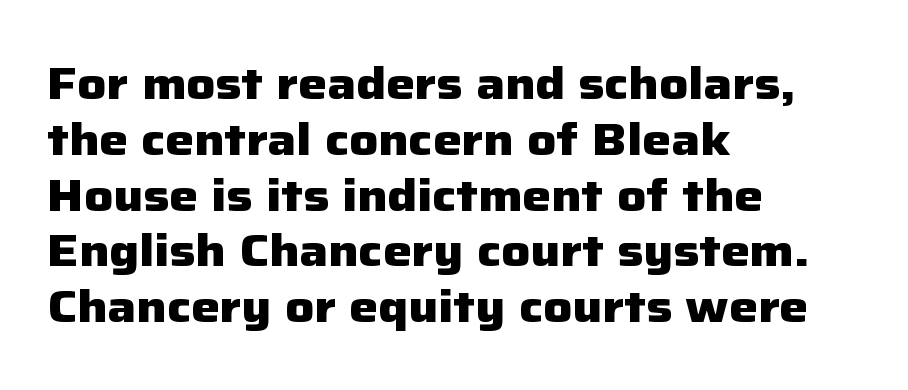
Q: Is the text bold? A: Yes.
Q: Is the text italic (slanted)? A: No, it is upright.
Q: Is the typeface a serif or a sans-serif typeface? A: Sans-serif.
Q: Is the text underlined? A: No.
Q: How is the paragraph aligned? A: Left-aligned.
Q: Is the spacing between letters normal or unusually wide? A: Normal.
Q: Width (condensed, normal, or wide)? A: Normal.
Q: Stroke contrast? A: Low.
Q: x-height? A: Medium.
Q: Monospaced? A: No.
